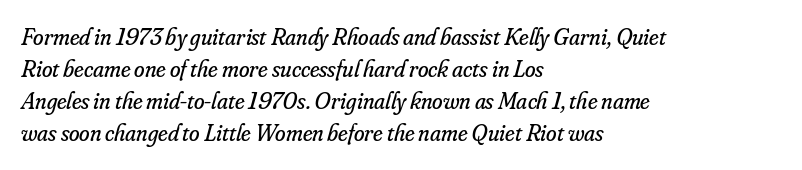
{"italic": "yes", "lean": "right", "slant_degrees": 16, "bold": "no", "underline": "no", "align": "left", "line_spacing": "normal", "line_spacing_ratio": 1.34, "letter_spacing": "normal", "letter_spacing_em": 0.0, "glyph_px": 24}
